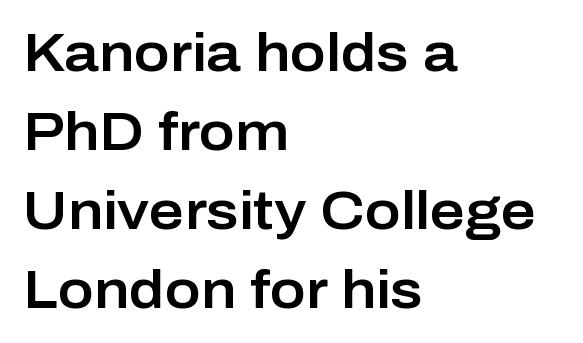
Caption: standard tracking, unaltered. Line beginnings align vertically; line endings do not. Do the letters lean? They stand straight. I'd call this a sans setting — the letters go barefoot. A clean baseline with only descenders dipping below it. The rendering uses a moderate line-height, typical for paragraphs.
